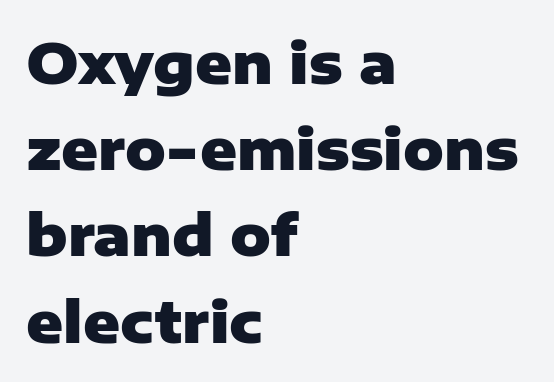
{"serif": "no", "italic": "no", "bold": "yes", "weight": "heavy", "width": "normal", "stroke_contrast": "low", "x_height": "medium", "monospaced": "no", "underline": "no", "align": "left", "line_spacing": "normal", "line_spacing_ratio": 1.54, "letter_spacing": "normal", "letter_spacing_em": 0.0, "glyph_px": 56}
